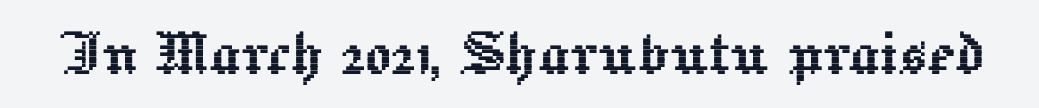
{"italic": "no", "width": "normal", "x_height": "medium", "monospaced": "no", "underline": "no", "letter_spacing": "normal", "letter_spacing_em": 0.0, "glyph_px": 75}
